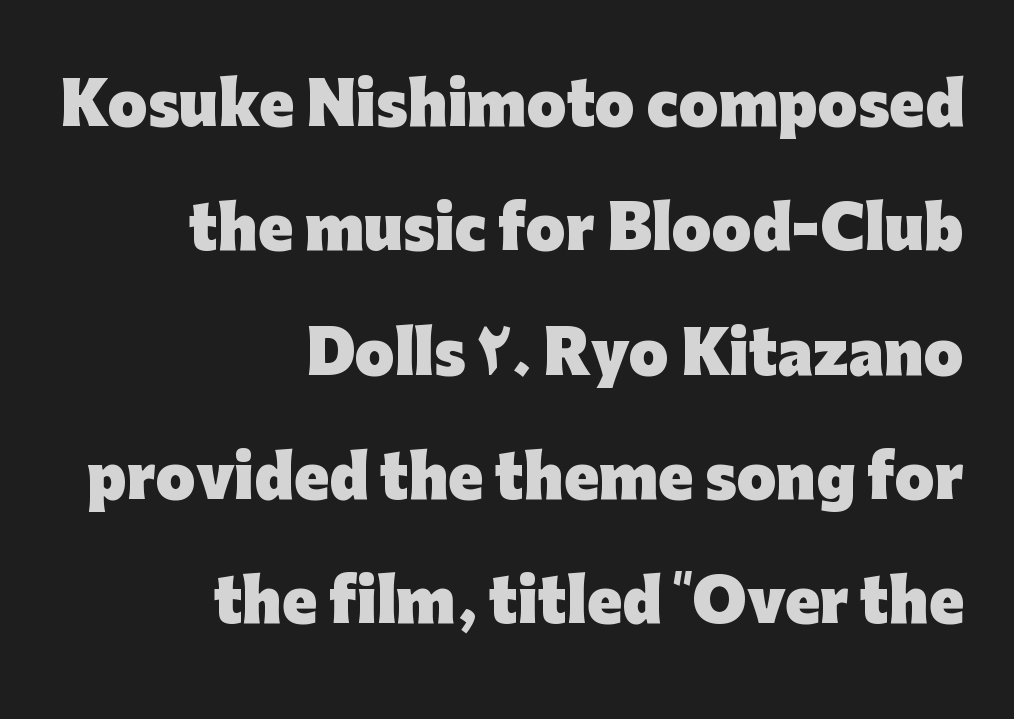
{"serif": "no", "italic": "no", "bold": "yes", "weight": "heavy", "width": "normal", "stroke_contrast": "low", "x_height": "medium", "monospaced": "no", "underline": "no", "align": "right", "line_spacing": "loose", "line_spacing_ratio": 2.18, "letter_spacing": "normal", "letter_spacing_em": 0.0, "glyph_px": 57}
